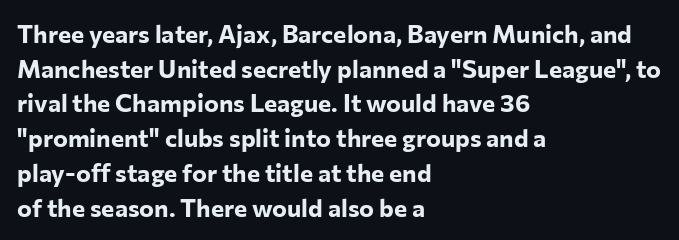
The type sits square on the baseline with zero lean. Summary of weight: heavy, a full bold. Rule under the text: the space is simply empty. Is the letter spacing exaggerated? No — it looks like the ordinary default.
